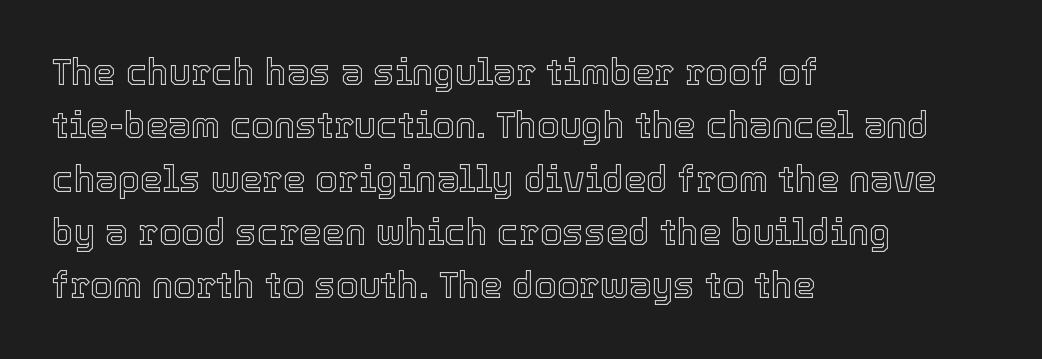
The image shows 36 px text type, upright; set left-aligned, normal line spacing (1.48x), normal letter spacing, not underlined; a medium x-height.
